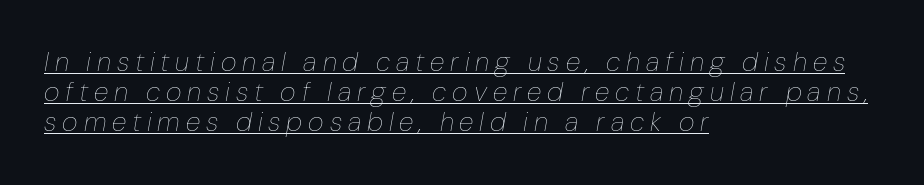
{"italic": "yes", "lean": "right", "slant_degrees": 10, "bold": "no", "underline": "yes", "align": "left", "line_spacing": "tight", "line_spacing_ratio": 1.12, "letter_spacing": "wide", "letter_spacing_em": 0.22, "glyph_px": 27}
